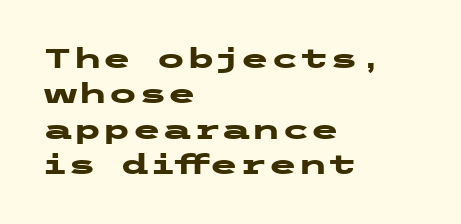
The image shows 27 px bold type, upright; set left-aligned, normal line spacing (1.31x), normal letter spacing, not underlined.
